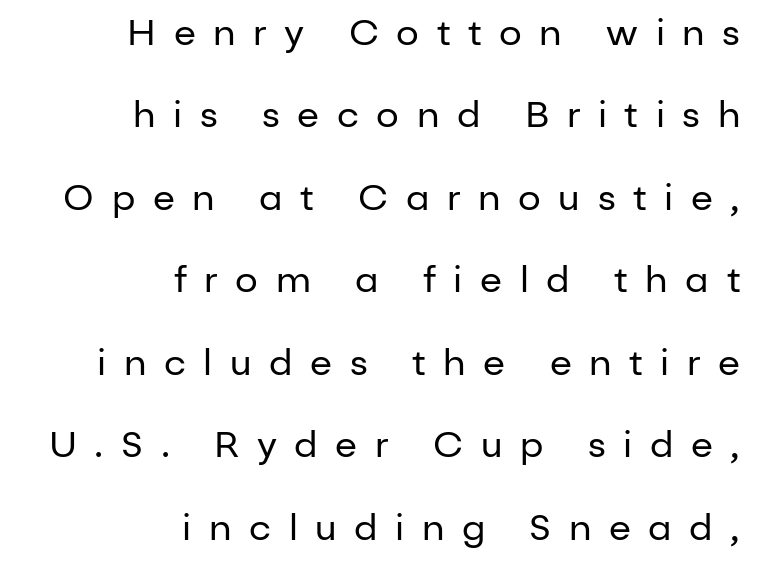
{"serif": "no", "italic": "no", "bold": "no", "weight": "regular", "width": "normal", "stroke_contrast": "low", "x_height": "medium", "monospaced": "no", "underline": "no", "align": "right", "line_spacing": "loose", "line_spacing_ratio": 2.29, "letter_spacing": "wide", "letter_spacing_em": 0.49, "glyph_px": 36}
